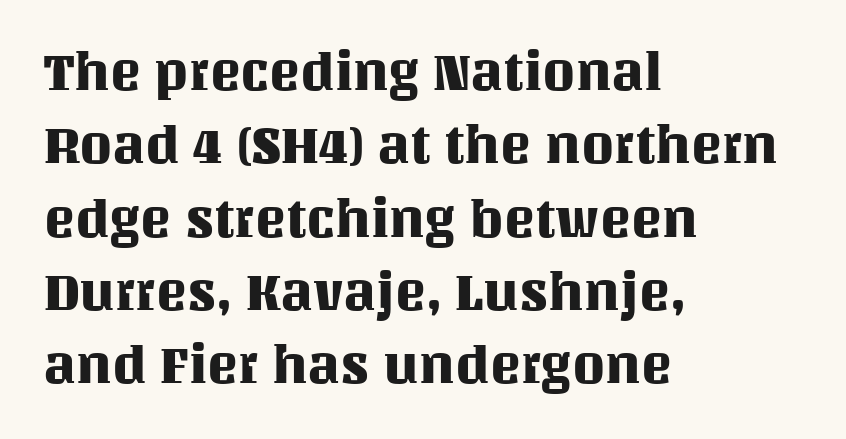
The image shows 52 px text type, upright; set left-aligned, normal line spacing (1.41x), normal letter spacing, not underlined; medium stroke contrast and a large x-height.
